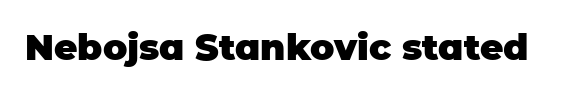
I'd call this a sans setting — the letters go barefoot. Notice how thick the strokes are: this is what a full bold looks like. The passage shown is typed in a proportional face where columns would drift. Descenders are the only things crossing below the line.
